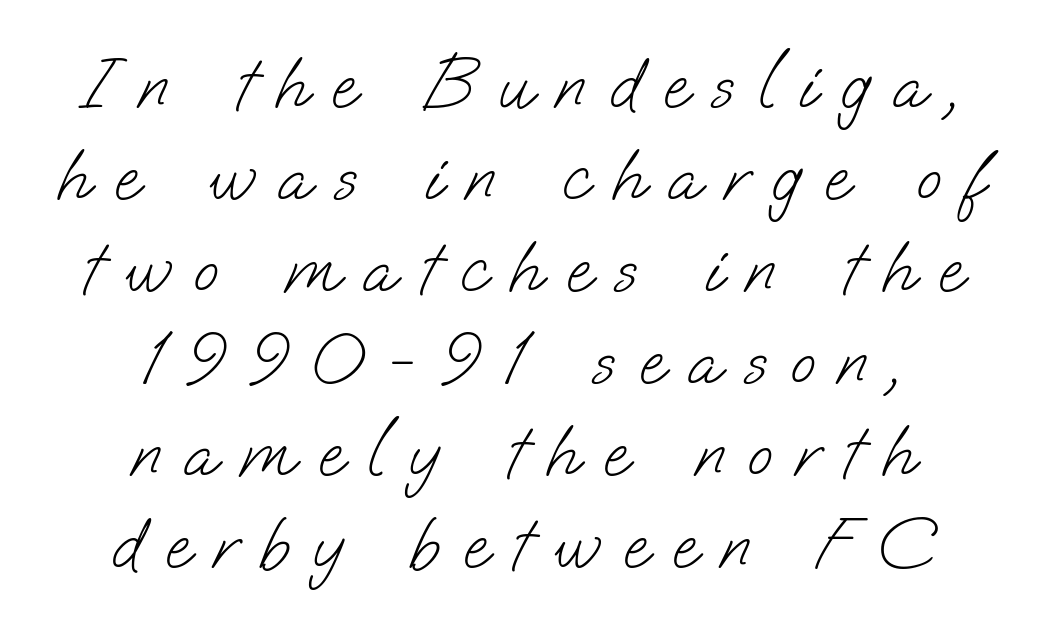
Q: Is the text bold? A: No.
Q: Is the typeface a serif or a sans-serif typeface? A: Sans-serif.
Q: Is the text underlined? A: No.
Q: How is the paragraph aligned? A: Centered.
Q: Is the spacing between letters normal or unusually wide? A: Unusually wide.
Q: Is the spacing between lines tight, normal or loose? A: Normal.
Q: Width (condensed, normal, or wide)? A: Normal.
Q: Stroke contrast? A: Low.
Q: x-height? A: Small.
Q: Monospaced? A: No.
